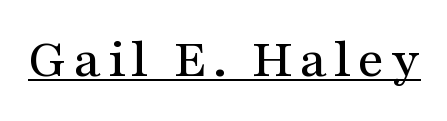
{"serif": "yes", "italic": "no", "width": "wide", "stroke_contrast": "medium", "x_height": "medium", "monospaced": "no", "underline": "yes", "glyph_px": 55}
